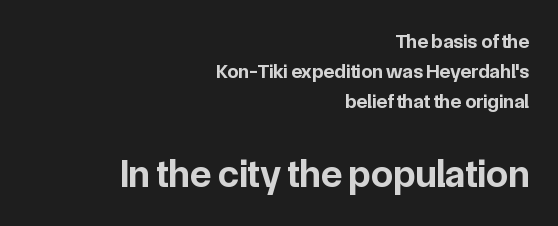
The rendering keeps characters at their native spacing. Is the type bold? Yes — the strokes are clearly thick and heavy. This block has exactly the height ordinary leading produces. A sans-serif font was chosen for this passage.
